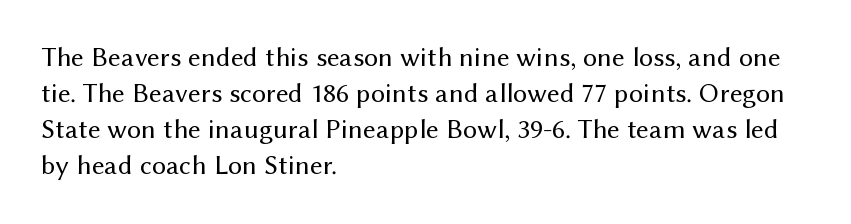
Q: Is the text bold? A: No.
Q: Is the text italic (slanted)? A: No, it is upright.
Q: Is the typeface a serif or a sans-serif typeface? A: Sans-serif.
Q: Is the text underlined? A: No.
Q: How is the paragraph aligned? A: Left-aligned.
Q: Is the spacing between letters normal or unusually wide? A: Normal.
Q: Is the spacing between lines tight, normal or loose? A: Normal.
Q: Width (condensed, normal, or wide)? A: Normal.
Q: Stroke contrast? A: Medium.
Q: x-height? A: Medium.
Q: Monospaced? A: No.
